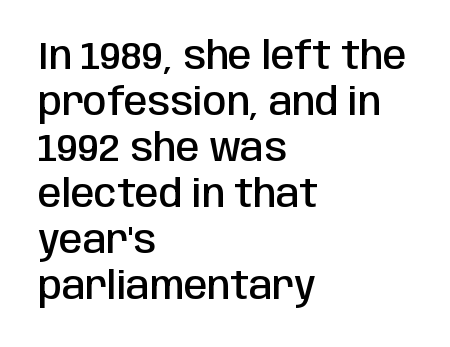
Has an underline been added? It has not. Each glyph is drawn with semibold strokes, heavier than normal yet not fully bold. Every stem runs plumb, perpendicular to the baseline. Words appear dense and cohesive because spacing is normal. The rendering shows plain stroke endings on the letterforms — a sans-serif design. The passage shown is typed in a proportional face where columns would drift.
